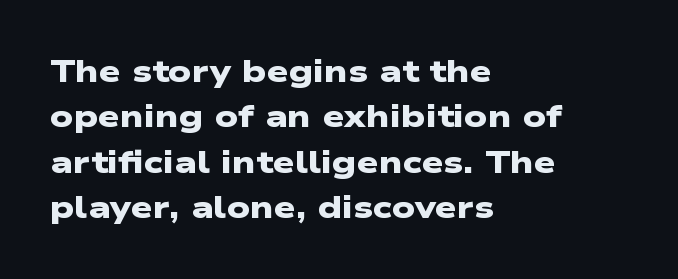
Q: Is the text bold? A: Yes.
Q: Is the typeface a serif or a sans-serif typeface? A: Sans-serif.
Q: Is the text underlined? A: No.
Q: How is the paragraph aligned? A: Left-aligned.
Q: Is the spacing between letters normal or unusually wide? A: Normal.
Q: Is the spacing between lines tight, normal or loose? A: Normal.
Q: Width (condensed, normal, or wide)? A: Wide.
Q: Stroke contrast? A: Low.
Q: x-height? A: Medium.
Q: Monospaced? A: No.
